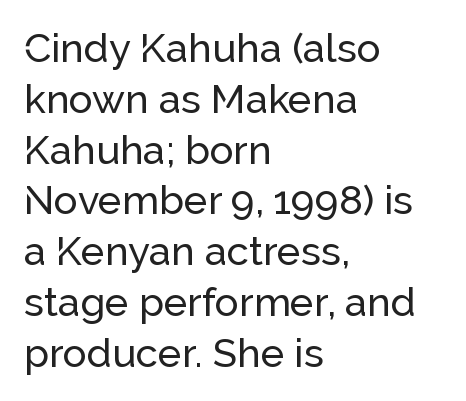
The text block is weighted toward the left margin, trailing off unevenly rightward. These lines were composed using upright roman letters. The line-height multiplier appears to be the usual default. How are the letters spaced? Ordinarily, with no added tracking.
